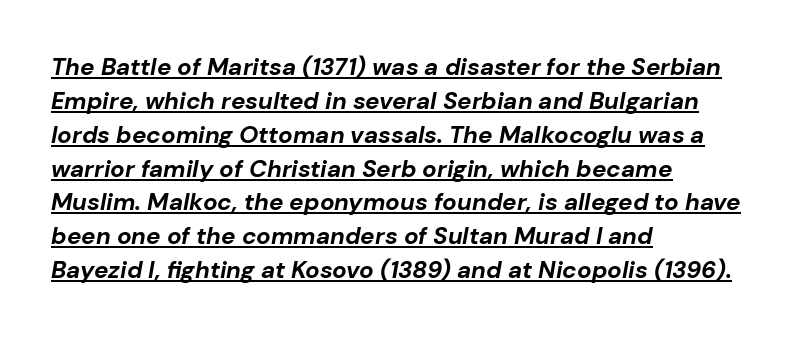
Q: Is the text bold? A: Yes.
Q: Is the text italic (slanted)? A: Yes, it leans right by about 10 degrees.
Q: Is the text underlined? A: Yes.
Q: How is the paragraph aligned? A: Left-aligned.
Q: Is the spacing between letters normal or unusually wide? A: Normal.
Q: Is the spacing between lines tight, normal or loose? A: Normal.
